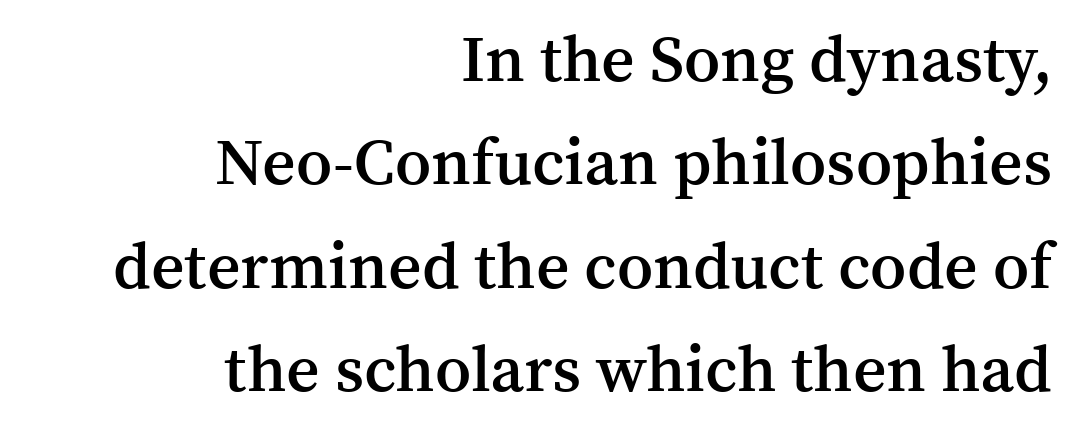
Q: Is the text bold? A: Semi-bold.
Q: Is the text italic (slanted)? A: No, it is upright.
Q: Is the typeface a serif or a sans-serif typeface? A: Serif.
Q: Is the text underlined? A: No.
Q: How is the paragraph aligned? A: Right-aligned.
Q: Is the spacing between letters normal or unusually wide? A: Normal.
Q: Is the spacing between lines tight, normal or loose? A: Normal.
Q: Width (condensed, normal, or wide)? A: Normal.
Q: Stroke contrast? A: Medium.
Q: x-height? A: Medium.
Q: Monospaced? A: No.
